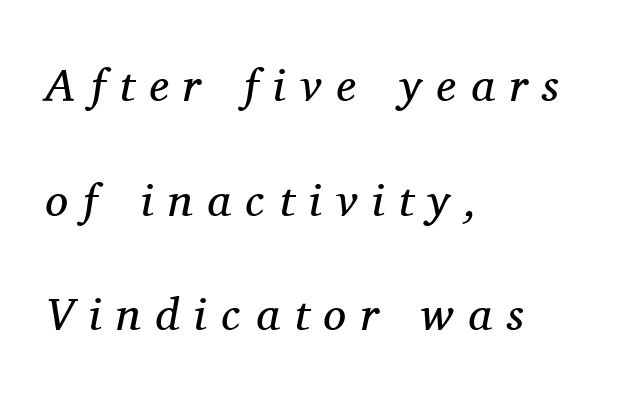
Q: Is the text bold? A: No.
Q: Is the text italic (slanted)? A: Yes, it leans right by about 11 degrees.
Q: Is the typeface a serif or a sans-serif typeface? A: Serif.
Q: Is the text underlined? A: No.
Q: How is the paragraph aligned? A: Left-aligned.
Q: Is the spacing between letters normal or unusually wide? A: Unusually wide.
Q: Is the spacing between lines tight, normal or loose? A: Loose.
Q: Width (condensed, normal, or wide)? A: Normal.
Q: Stroke contrast? A: Medium.
Q: x-height? A: Medium.
Q: Monospaced? A: No.
